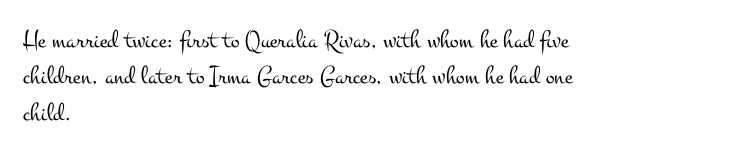
Short and long lines alike share a common starting point at left. The typeface has the unassuming heft of standard copy or less. Is the letter spacing exaggerated? No — it looks like the ordinary default. Has an underline been added? It has not.
